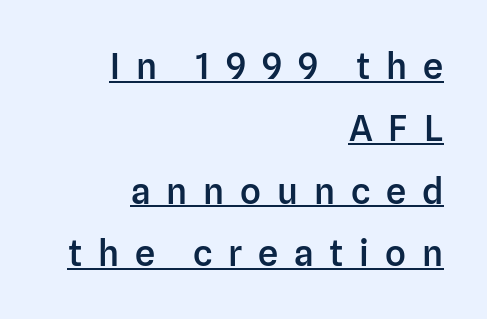
Line endings align vertically; line beginnings do not. Is this a fixed-width face? No — the glyphs have proportional, varying widths. The rendering shows plain stroke endings on the letterforms — a sans-serif design. The letters stand upright; this is a roman face. Glance below the letters and you will spot a drawn line.
